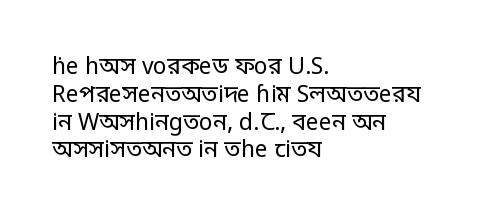
{"italic": "no", "bold": "no", "underline": "no", "align": "left", "line_spacing_ratio": 1.21, "letter_spacing": "normal", "letter_spacing_em": 0.0, "glyph_px": 23}
